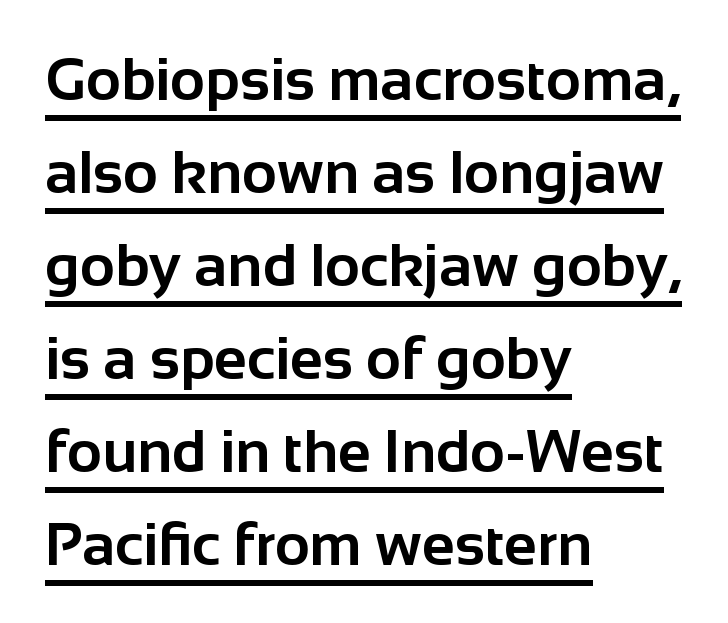
{"serif": "no", "italic": "no", "bold": "yes", "weight": "bold", "width": "normal", "stroke_contrast": "low", "x_height": "medium", "monospaced": "no", "underline": "yes", "align": "left", "line_spacing": "normal", "line_spacing_ratio": 1.55, "letter_spacing": "normal", "letter_spacing_em": 0.0, "glyph_px": 60}
